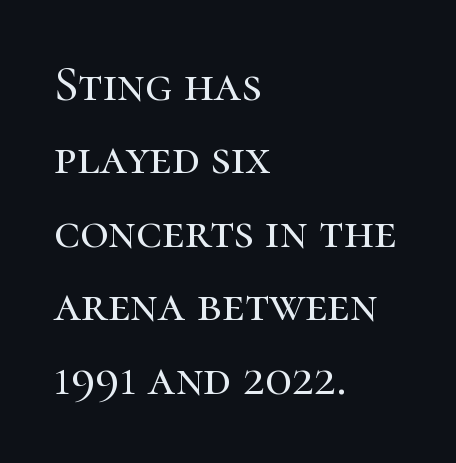
{"serif": "yes", "italic": "no", "width": "normal", "stroke_contrast": "high", "x_height": "medium", "monospaced": "no", "underline": "no", "align": "left", "line_spacing": "normal", "line_spacing_ratio": 1.5, "letter_spacing": "normal", "letter_spacing_em": 0.0, "glyph_px": 49}
